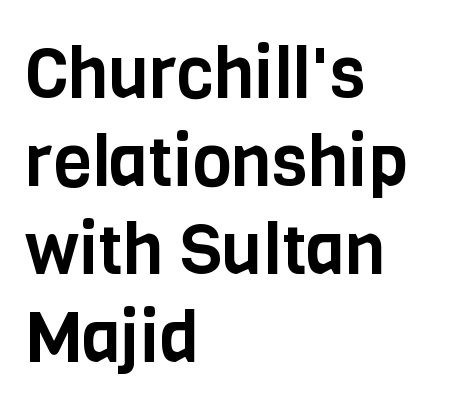
The image shows 71 px condensed sans-serif type, upright; set left-aligned, line spacing 1.24x, normal letter spacing, not underlined; low stroke contrast and a large x-height.
